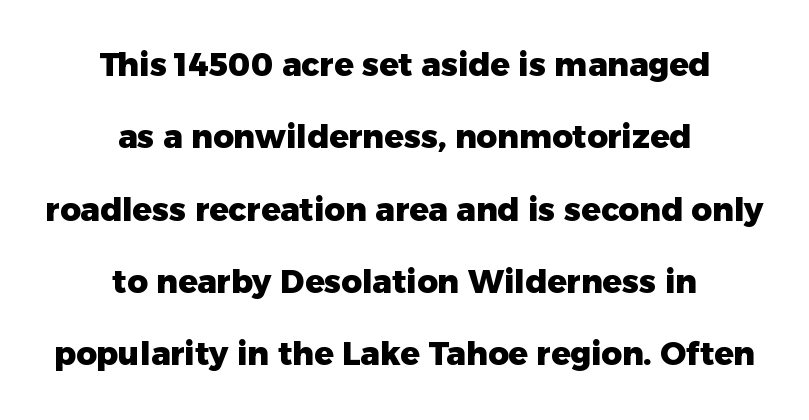
The letters sit at their default tracking, neither squeezed nor spread. These lines are rendered in a variable-pitch font. The text was rendered using a sans face with plain stroke endings. Where is the straight margin? There isn't one; the lines are centered. Bare-footed words on every line. Does the lettering tilt? It doesn't — this is upright.
